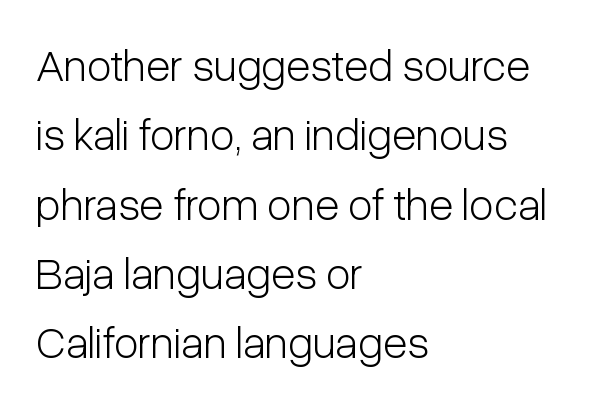
The image shows 45 px light, condensed sans-serif type, upright; set left-aligned, normal line spacing (1.54x), normal letter spacing, not underlined; low stroke contrast and a medium x-height.
